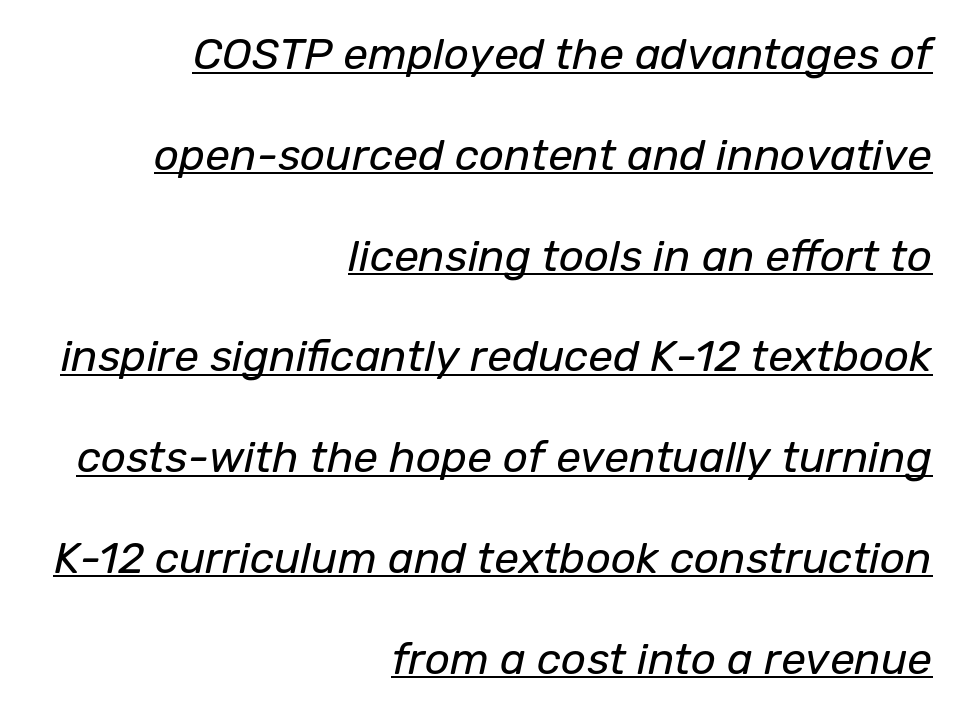
The image shows 44 px regular-weight type, italic (leaning right); set right-aligned, loose line spacing (2.29x), normal letter spacing, underlined; low stroke contrast and a medium x-height.
